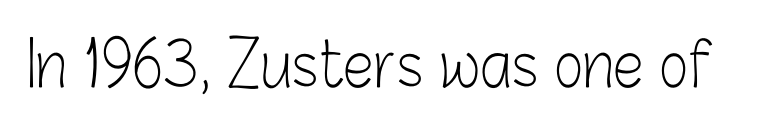
The image shows 62 px light, condensed sans-serif type, upright; set normal letter spacing, not underlined; low stroke contrast and a medium x-height.
